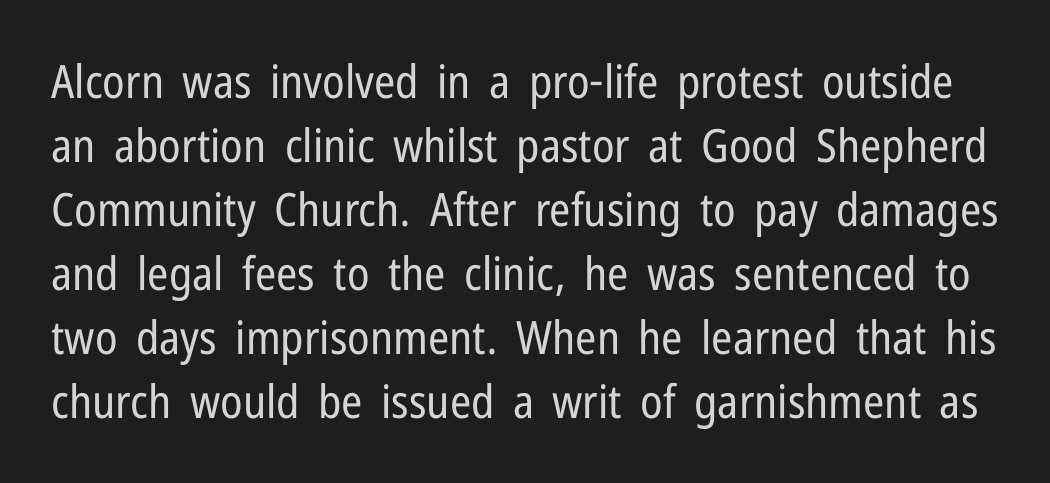
The image shows 46 px regular-weight, condensed sans-serif type, upright; set normal line spacing (1.39x), normal letter spacing, not underlined; low stroke contrast and a medium x-height.
